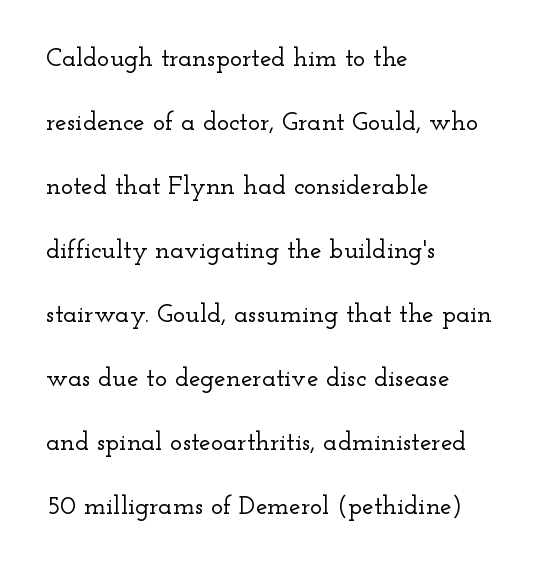
{"italic": "no", "underline": "no", "align": "left", "line_spacing": "loose", "line_spacing_ratio": 2.46, "letter_spacing": "normal", "letter_spacing_em": 0.0, "glyph_px": 26}
